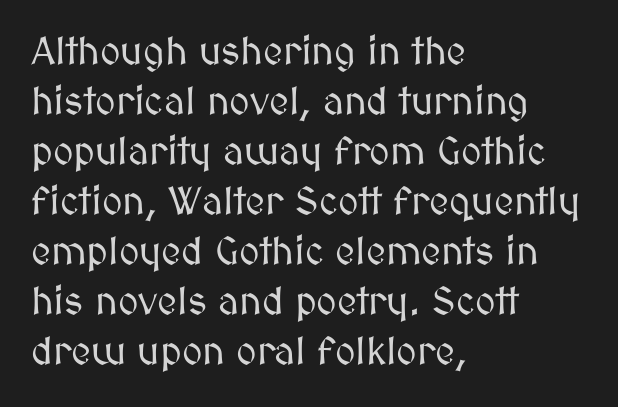
{"italic": "no", "width": "normal", "stroke_contrast": "medium", "x_height": "medium", "monospaced": "no", "underline": "no", "align": "left", "line_spacing": "normal", "line_spacing_ratio": 1.28, "letter_spacing": "normal", "letter_spacing_em": 0.0, "glyph_px": 39}
